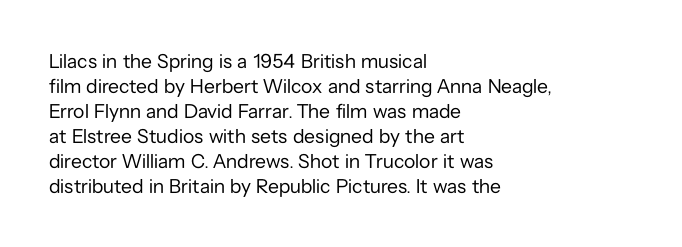
The image shows 20 px text type, upright; set left-aligned, normal line spacing (1.25x), normal letter spacing, not underlined.
